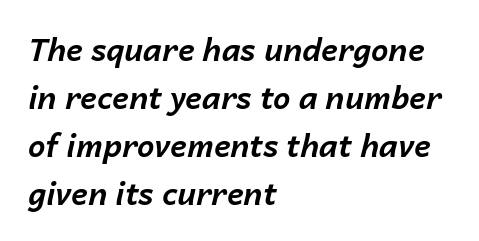
Q: Is the text bold? A: Yes.
Q: Is the text italic (slanted)? A: Yes, it leans right by about 14 degrees.
Q: Is the text underlined? A: No.
Q: How is the paragraph aligned? A: Left-aligned.
Q: Is the spacing between letters normal or unusually wide? A: Normal.
Q: Is the spacing between lines tight, normal or loose? A: Normal.
Q: Width (condensed, normal, or wide)? A: Normal.
Q: Stroke contrast? A: Low.
Q: x-height? A: Medium.
Q: Monospaced? A: No.
